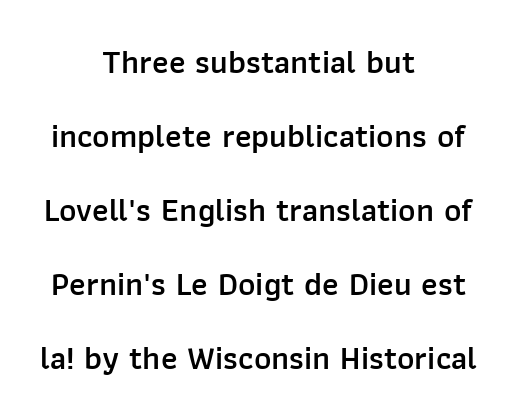
{"serif": "no", "italic": "no", "bold": "semi", "weight": "semibold", "width": "normal", "stroke_contrast": "low", "x_height": "medium", "monospaced": "no", "underline": "no", "align": "center", "line_spacing": "loose", "line_spacing_ratio": 2.24, "letter_spacing": "normal", "letter_spacing_em": 0.0, "glyph_px": 33}
